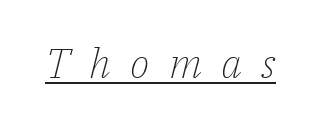
The image shows 41 px light serif type, italic (leaning right); set unusually wide letter spacing (+0.47 em), underlined; low stroke contrast and a medium x-height.
